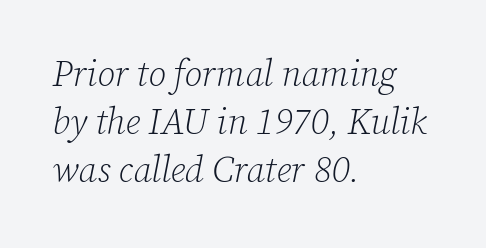
The typography opts for an oblique posture over an upright one. Horizontal alignment here is leftward, the default for most running prose. The designer left line spacing at the default. What stands out about the letter spacing? Nothing — it is the standard amount. Each letter keeps its own natural width here, so spacing adapts to shape.
